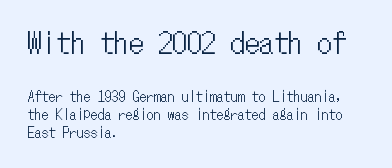
The image shows 29 px condensed type, upright, monospaced; set left-aligned, normal line spacing (1.29x), normal letter spacing, not underlined; the first (top) block is 2.07x larger; low stroke contrast and a medium x-height.
